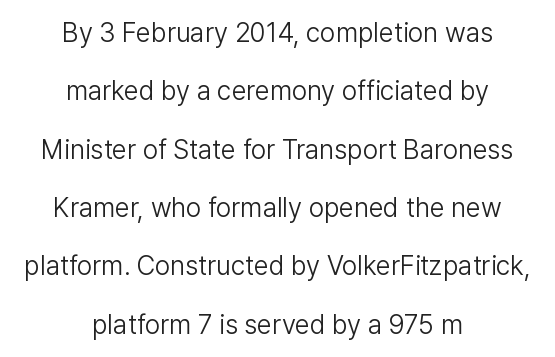
{"italic": "no", "bold": "no", "underline": "no", "align": "center", "line_spacing": "loose", "line_spacing_ratio": 2.16, "letter_spacing": "normal", "letter_spacing_em": 0.0, "glyph_px": 27}
